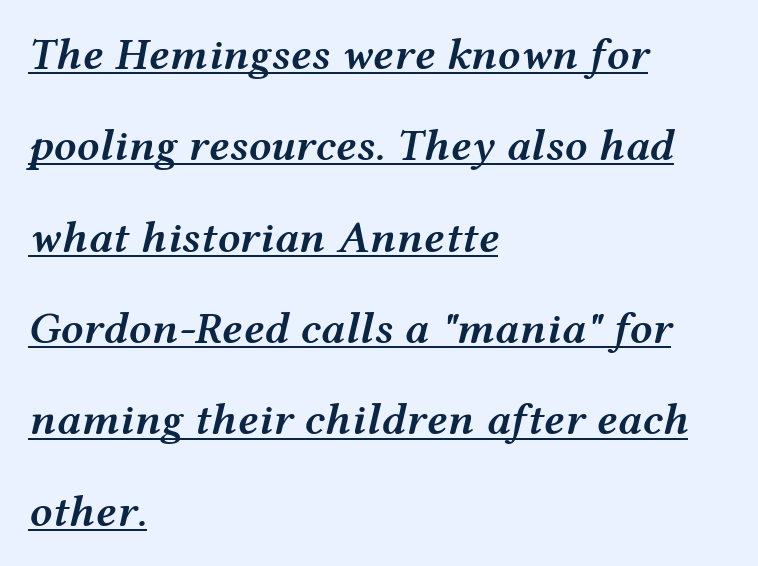
{"italic": "yes", "lean": "right", "slant_degrees": 12, "bold": "semi", "weight": "semibold", "width": "wide", "stroke_contrast": "medium", "x_height": "medium", "monospaced": "no", "underline": "yes", "align": "left", "line_spacing": "loose", "line_spacing_ratio": 2.03, "letter_spacing": "normal", "letter_spacing_em": 0.0, "glyph_px": 45}
